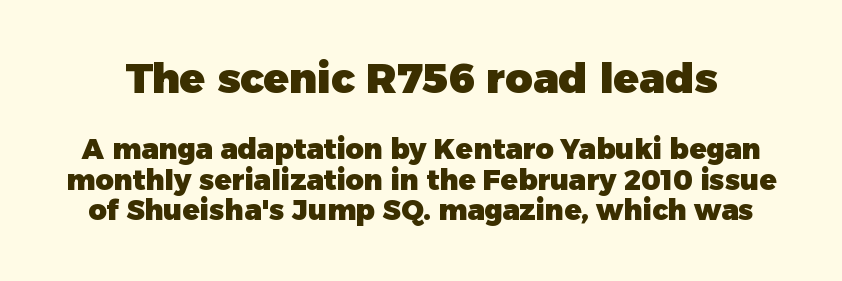
{"serif": "no", "italic": "no", "bold": "yes", "weight": "heavy", "width": "normal", "stroke_contrast": "low", "x_height": "medium", "monospaced": "no", "underline": "no", "line_spacing": "tight", "line_spacing_ratio": 1.09, "letter_spacing": "normal", "letter_spacing_em": 0.0, "larger_block": "first", "size_ratio": 1.5, "glyph_px": 42}
